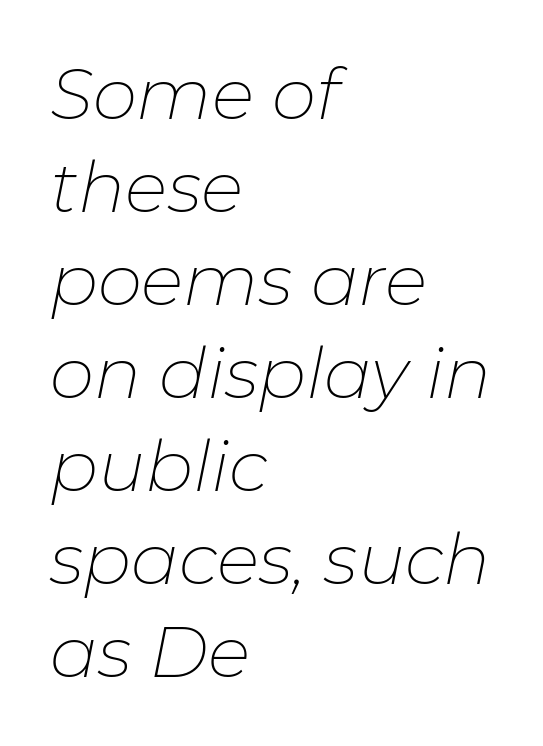
The image shows 71 px thin type, italic (leaning right); set left-aligned, normal line spacing (1.31x), normal letter spacing, not underlined; low stroke contrast and a medium x-height.
